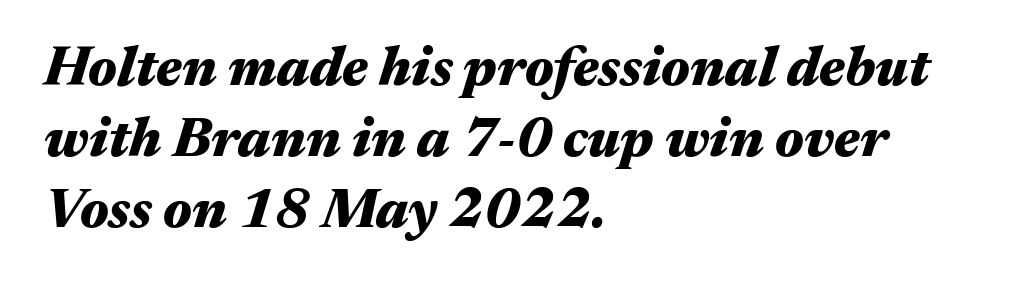
The passage shown is typed in a proportional face where columns would drift. Italic: yes, the glyphs are oblique. Glyph-to-glyph distance matches everyday printed text. Every row of glyphs begins at an identical x-position on the left. Underline: absent.
